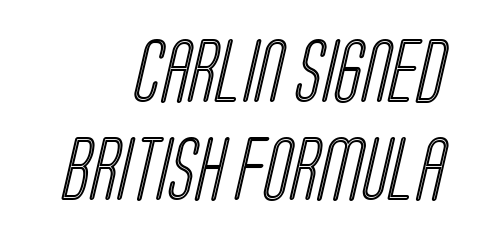
The line-height multiplier appears to be the usual default. Every row of glyphs terminates at an identical x-position on the right. Spacing verdict: proportional, widths tailored to each character. Type without underlining.
